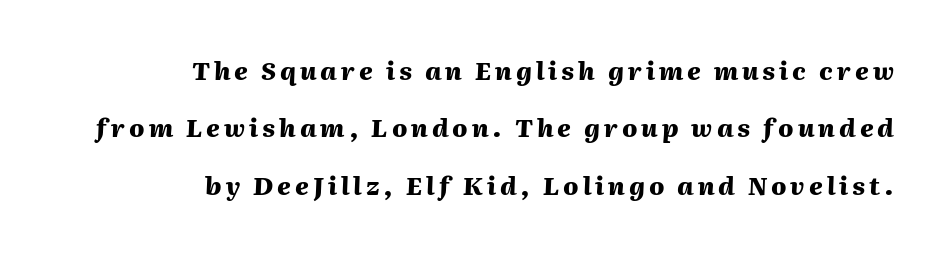
{"italic": "yes", "lean": "right", "slant_degrees": 2, "bold": "yes", "underline": "no", "align": "right", "line_spacing": "loose", "line_spacing_ratio": 2.3, "glyph_px": 25}
